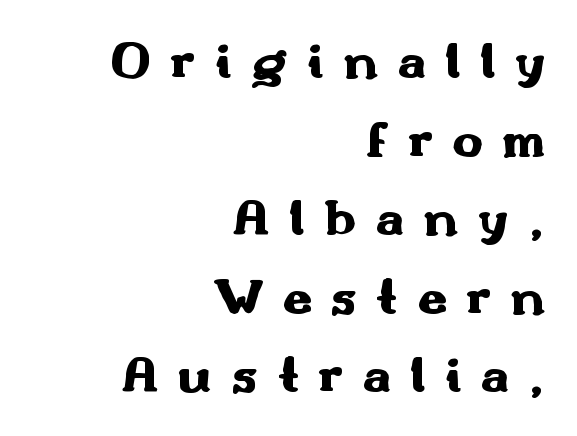
Reading down the block, your eye finds every line finishing at a fixed right position. Regarding serifs, this sample does without them. The axis of the letterforms is exactly vertical. Spacing verdict: proportional, widths tailored to each character.
